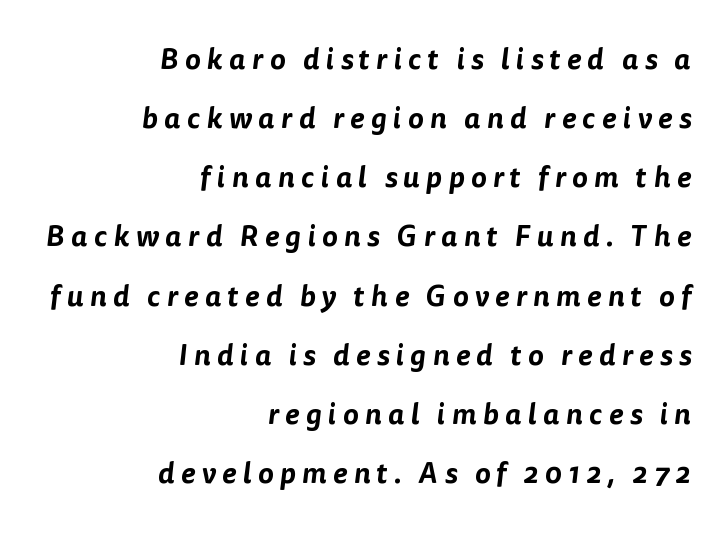
A clean baseline with only descenders dipping below it. These lines are rendered in a variable-pitch font. These lines have a slow, spaced-out rhythm from letter to letter. Horizontally, the lines are justified to the trailing edge only. These lines are composed in type without serifs. The line-height multiplier appears high, well above default.
